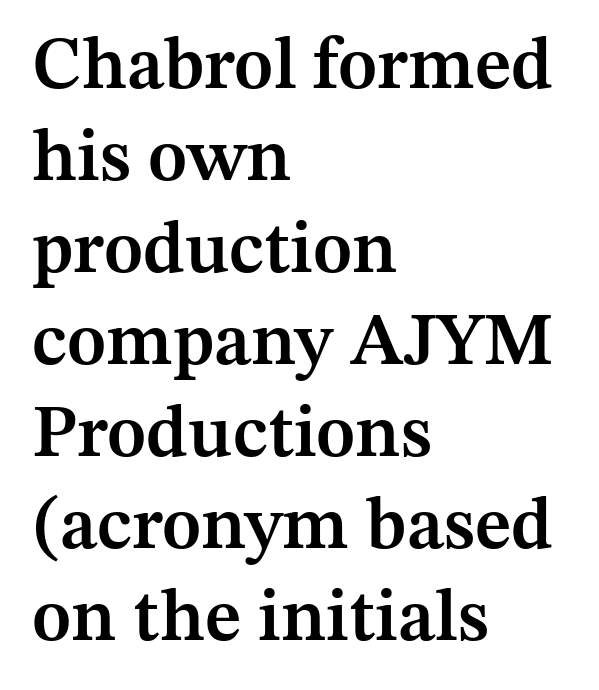
The image shows 73 px semibold serif type, upright; set left-aligned, normal line spacing (1.26x), normal letter spacing, not underlined; medium stroke contrast and a medium x-height.
